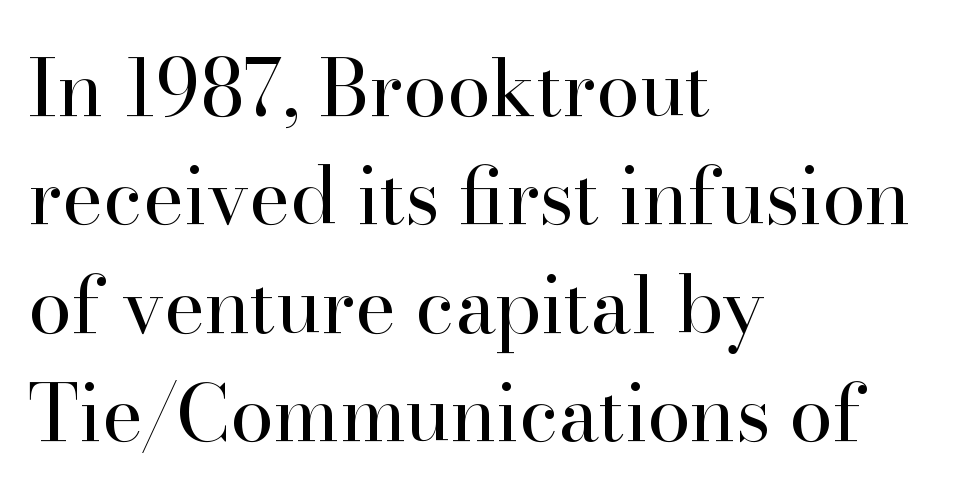
{"serif": "yes", "italic": "no", "bold": "no", "weight": "regular", "width": "normal", "stroke_contrast": "high", "x_height": "small", "monospaced": "no", "underline": "no", "align": "left", "line_spacing": "normal", "line_spacing_ratio": 1.39, "letter_spacing": "normal", "letter_spacing_em": 0.0, "glyph_px": 78}
